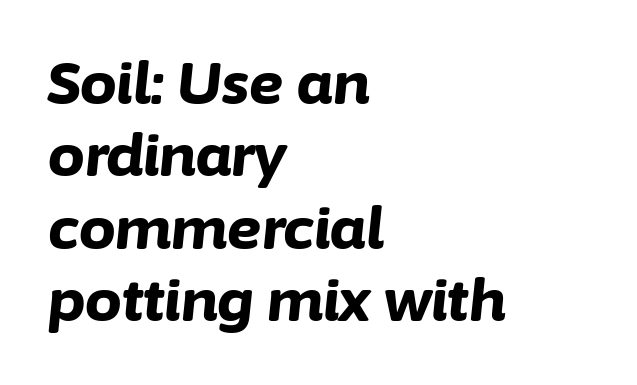
{"italic": "yes", "lean": "right", "slant_degrees": 6, "bold": "yes", "weight": "bold", "width": "normal", "stroke_contrast": "low", "x_height": "medium", "monospaced": "no", "underline": "no", "align": "left", "line_spacing": "normal", "line_spacing_ratio": 1.25, "letter_spacing": "normal", "letter_spacing_em": 0.0, "glyph_px": 58}
